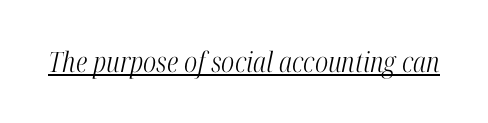
{"serif": "yes", "italic": "yes", "lean": "right", "slant_degrees": 12, "bold": "no", "weight": "light", "width": "condensed", "stroke_contrast": "high", "x_height": "medium", "monospaced": "no", "underline": "yes", "letter_spacing": "normal", "letter_spacing_em": 0.0, "glyph_px": 28}
